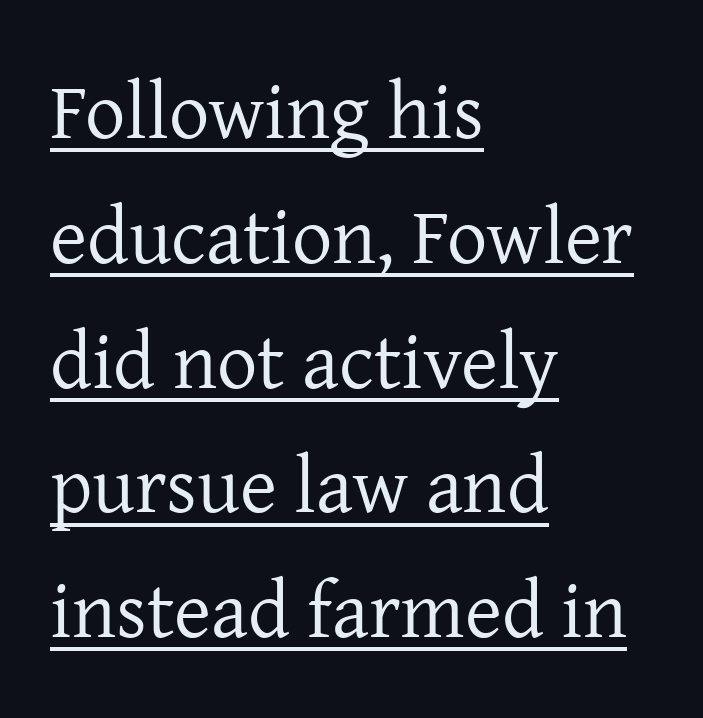
Evenly set lines give the paragraph a standard silhouette. Descenders here cross a horizontal rule under the line. A typesetter would call this proportional, since set widths differ per character. Stem width sits at or under what a default text font uses. No extra tracking has been applied to these lines.
